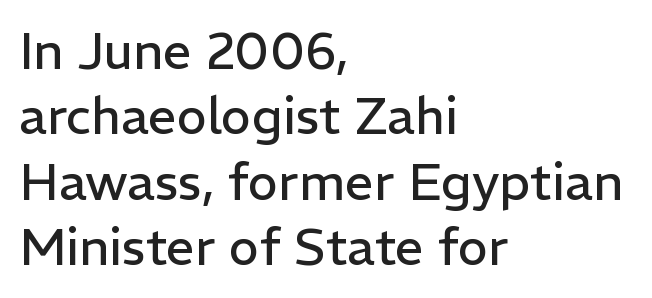
{"serif": "no", "italic": "no", "bold": "no", "weight": "regular", "width": "normal", "stroke_contrast": "low", "x_height": "medium", "monospaced": "no", "underline": "no", "align": "left", "line_spacing": "normal", "line_spacing_ratio": 1.28, "letter_spacing": "normal", "letter_spacing_em": 0.0, "glyph_px": 51}
